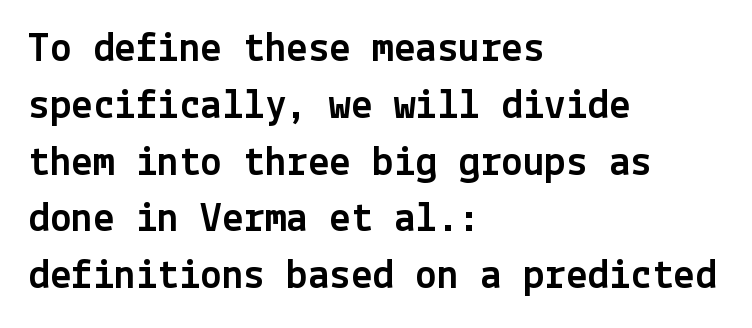
{"serif": "no", "italic": "no", "width": "normal", "x_height": "medium", "underline": "no", "align": "left", "line_spacing": "normal", "line_spacing_ratio": 1.32, "letter_spacing": "normal", "letter_spacing_em": 0.0, "glyph_px": 43}
